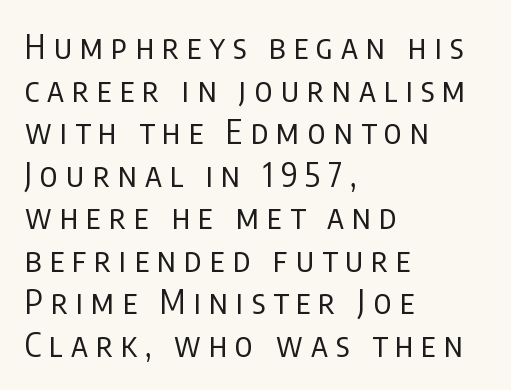
{"serif": "no", "italic": "no", "bold": "no", "weight": "regular", "width": "condensed", "stroke_contrast": "low", "x_height": "large", "monospaced": "no", "underline": "no", "align": "left", "line_spacing": "normal", "line_spacing_ratio": 1.29, "letter_spacing": "wide", "letter_spacing_em": 0.24, "glyph_px": 33}
